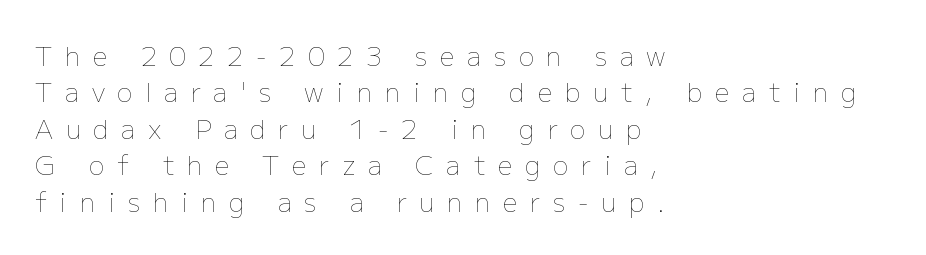
Q: Is the text bold? A: No.
Q: Is the text italic (slanted)? A: No, it is upright.
Q: Is the text underlined? A: No.
Q: How is the paragraph aligned? A: Left-aligned.
Q: Is the spacing between letters normal or unusually wide? A: Unusually wide.
Q: Is the spacing between lines tight, normal or loose? A: Normal.
